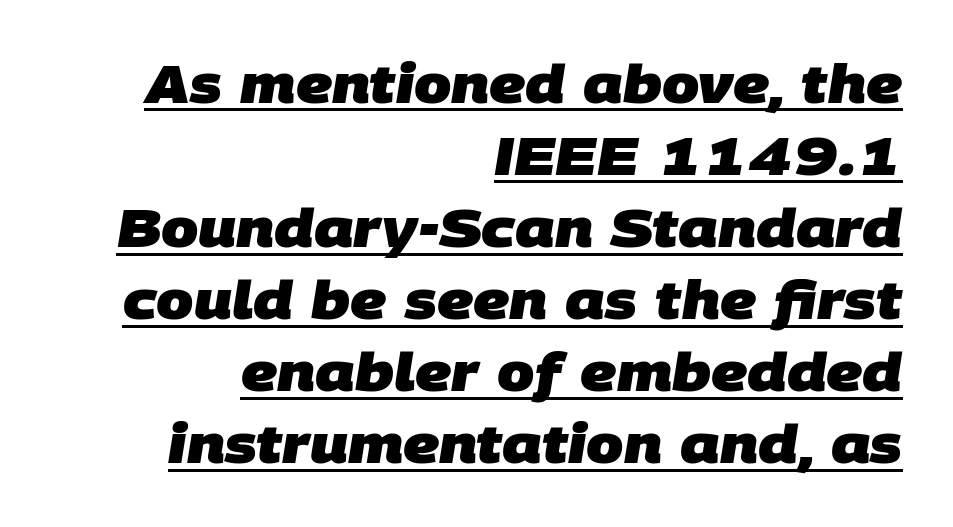
The image shows 53 px heavy sans-serif type; set right-aligned, normal line spacing (1.36x), normal letter spacing, underlined; low stroke contrast and a large x-height.
